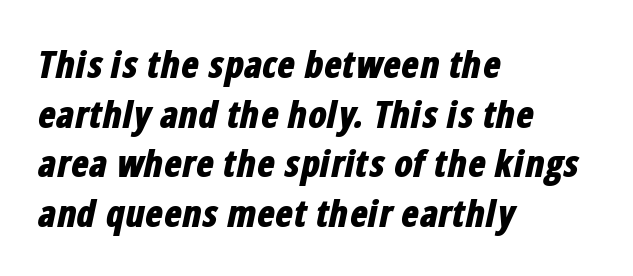
The image shows 37 px bold, condensed type, italic (leaning right); set left-aligned, normal line spacing (1.34x), normal letter spacing, not underlined; low stroke contrast and a medium x-height.
